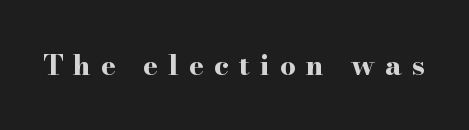
The image shows 28 px bold, wide serif type, upright; set unusually wide letter spacing (+0.36 em), not underlined; high stroke contrast and a small x-height.
